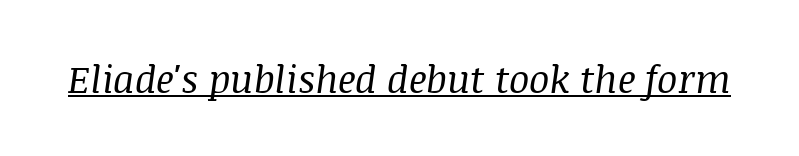
{"serif": "yes", "italic": "yes", "lean": "right", "slant_degrees": 8, "bold": "no", "weight": "regular", "width": "normal", "stroke_contrast": "medium", "x_height": "large", "monospaced": "no", "underline": "yes", "letter_spacing": "normal", "letter_spacing_em": 0.0, "glyph_px": 38}
